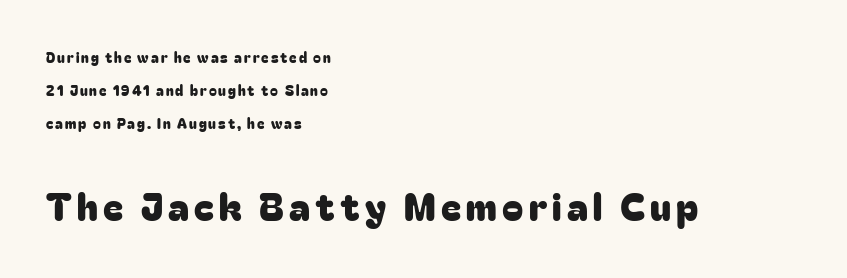
The image shows 38 px sans-serif type, upright; set left-aligned, loose line spacing (2.37x), not underlined; the second (bottom) block is 2.71x larger; low stroke contrast and a medium x-height.
